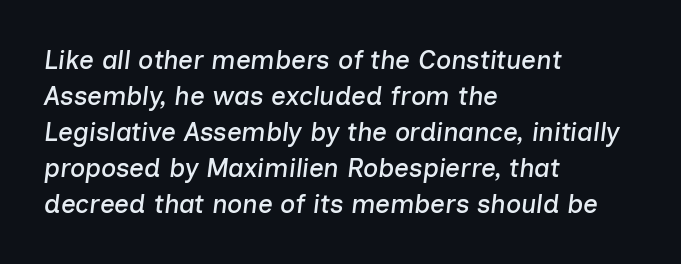
The setting favours the left margin, as ordinary paragraphs usually do. Is the type slanted? Yes — the strokes lean at a clear angle. Has an underline been added? It has not. This sample keeps an unexceptional amount of space between lines. The line texture is even and compact thanks to regular tracking.
